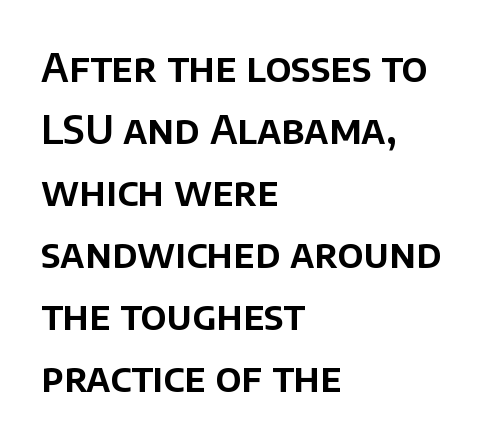
The image shows 39 px sans-serif type, upright; set left-aligned, normal line spacing (1.59x), normal letter spacing, not underlined; low stroke contrast and a large x-height.
